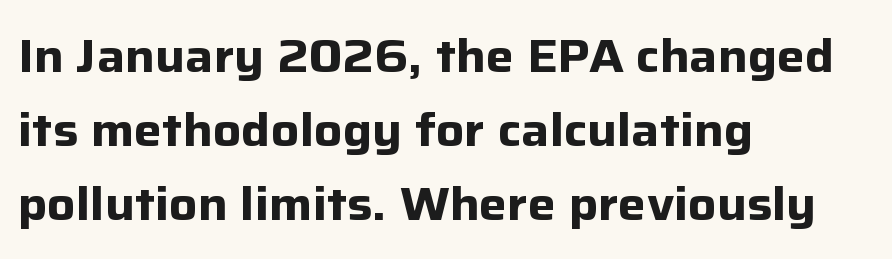
To sum up the face: it is a sans, with no serifs. The zone under the glyphs is completely vacant. Quick note: not italic, upright. The passage shown is emphatically bold.
